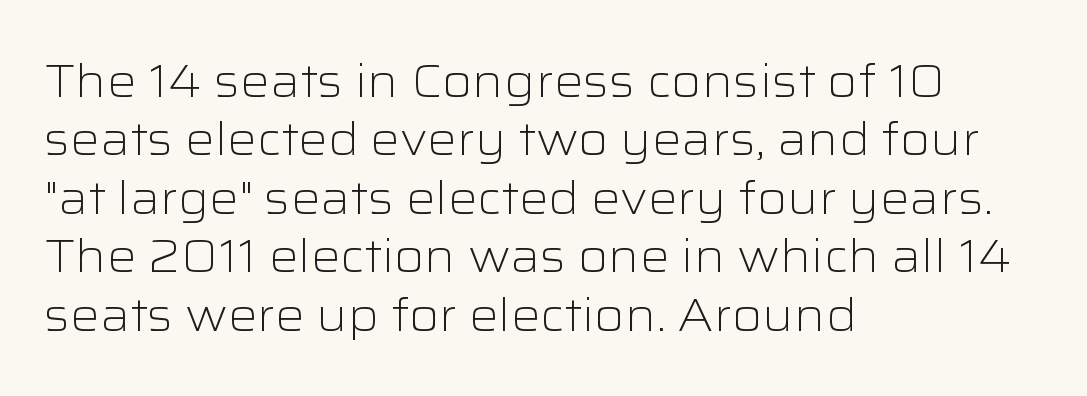
Q: Is the text bold? A: No.
Q: Is the text italic (slanted)? A: No, it is upright.
Q: Is the typeface a serif or a sans-serif typeface? A: Sans-serif.
Q: Is the text underlined? A: No.
Q: How is the paragraph aligned? A: Left-aligned.
Q: Is the spacing between letters normal or unusually wide? A: Normal.
Q: Is the spacing between lines tight, normal or loose? A: Normal.
Q: Width (condensed, normal, or wide)? A: Wide.
Q: Stroke contrast? A: Low.
Q: x-height? A: Medium.
Q: Monospaced? A: No.
